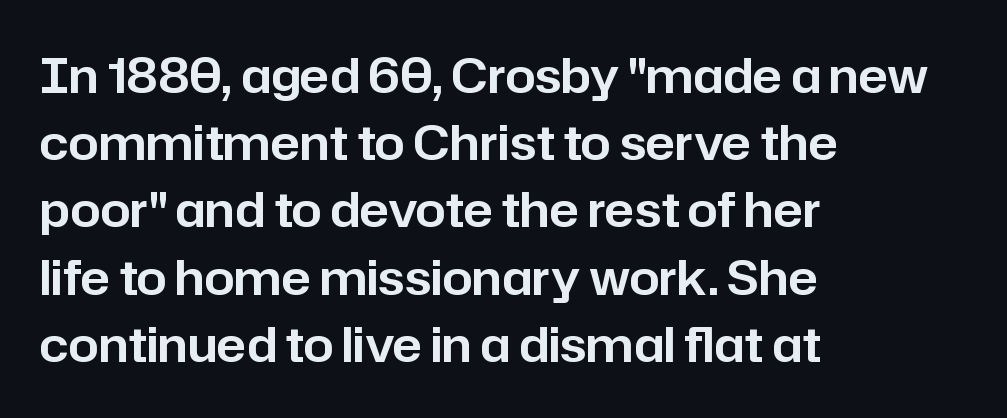
The letters sit at their default tracking, neither squeezed nor spread. Nope, no serifs anywhere on these letters. The setting favours the left margin, as ordinary paragraphs usually do. Evenly set lines give the paragraph a standard silhouette.
